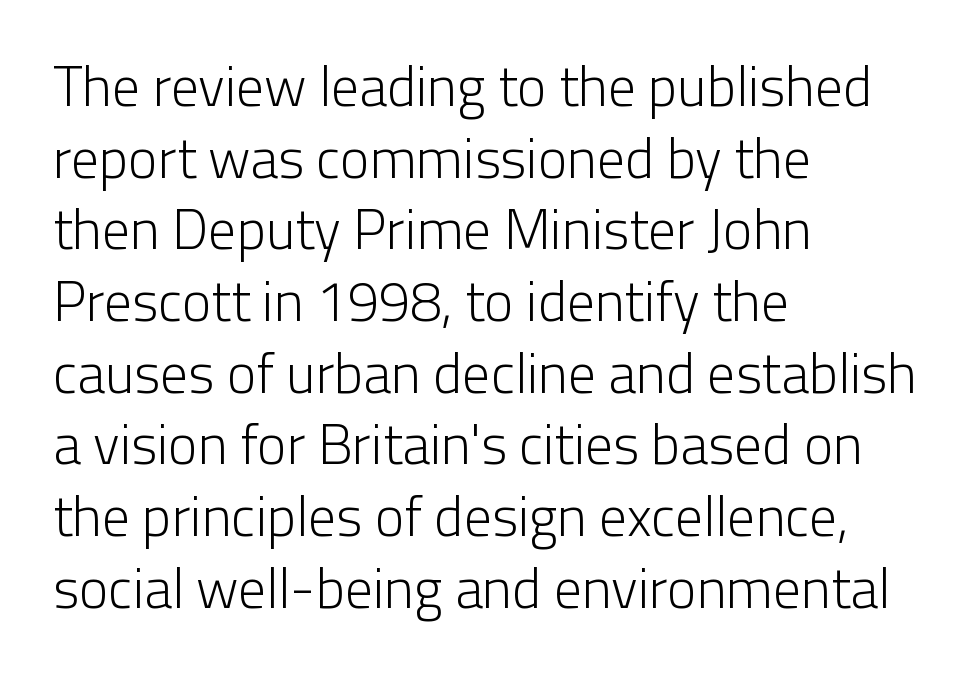
Q: Is the text bold? A: No.
Q: Is the text italic (slanted)? A: No, it is upright.
Q: Is the typeface a serif or a sans-serif typeface? A: Sans-serif.
Q: Is the text underlined? A: No.
Q: How is the paragraph aligned? A: Left-aligned.
Q: Is the spacing between letters normal or unusually wide? A: Normal.
Q: Is the spacing between lines tight, normal or loose? A: Normal.
Q: Width (condensed, normal, or wide)? A: Normal.
Q: Stroke contrast? A: Low.
Q: x-height? A: Medium.
Q: Monospaced? A: No.
